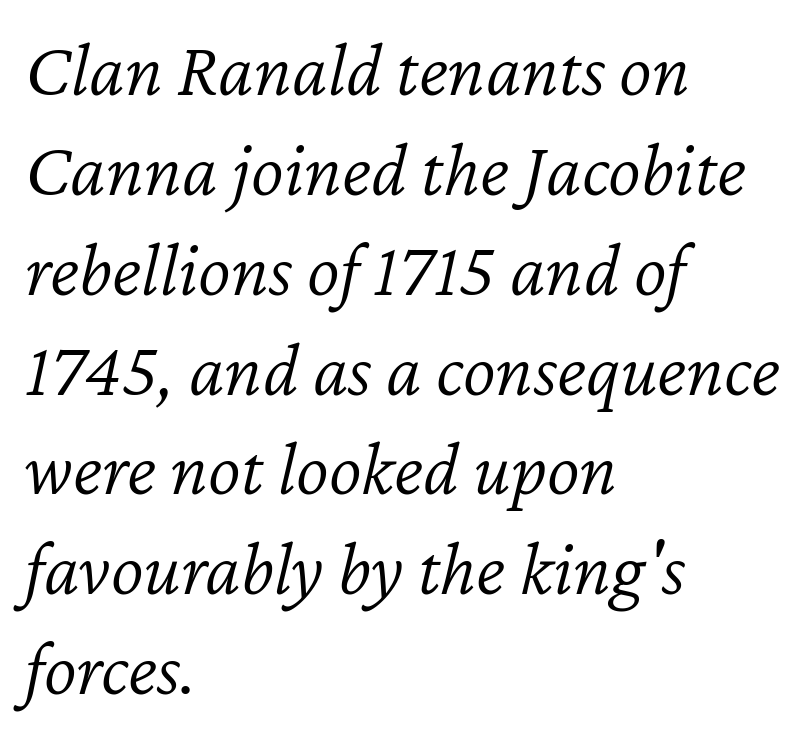
Q: Is the text bold? A: No.
Q: Is the text italic (slanted)? A: Yes, it leans right by about 12 degrees.
Q: Is the text underlined? A: No.
Q: How is the paragraph aligned? A: Left-aligned.
Q: Is the spacing between letters normal or unusually wide? A: Normal.
Q: Is the spacing between lines tight, normal or loose? A: Normal.
Q: Width (condensed, normal, or wide)? A: Normal.
Q: Stroke contrast? A: Low.
Q: x-height? A: Medium.
Q: Monospaced? A: No.
